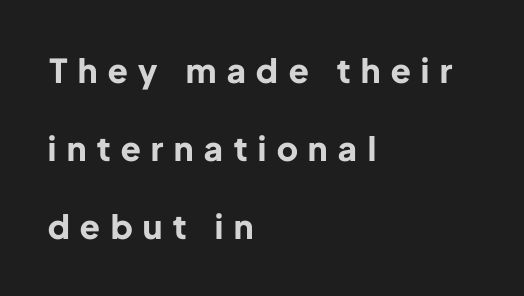
The image shows 33 px bold sans-serif type, upright; set left-aligned, loose line spacing (2.37x), unusually wide letter spacing (+0.33 em), not underlined; low stroke contrast and a medium x-height.
